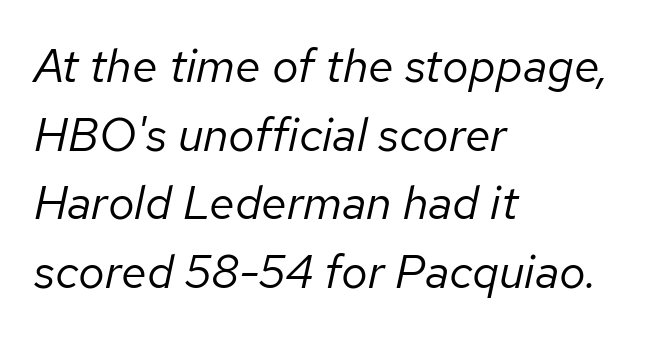
Looking at the ascenders, they clearly lean. Descenders are the only things crossing below the line. The passage shown is typed in a proportional face where columns would drift. Ink coverage per letter is moderate at most. The paragraph has a hard left edge and a soft right edge. Normally led — the rows are evenly, conventionally spaced.
